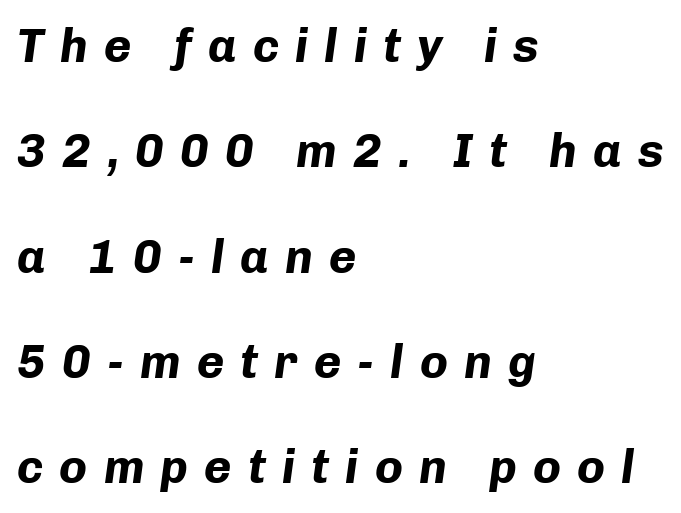
The image shows 47 px bold type, italic (leaning right); set left-aligned, loose line spacing (2.24x), unusually wide letter spacing (+0.34 em), not underlined; low stroke contrast and a medium x-height.
